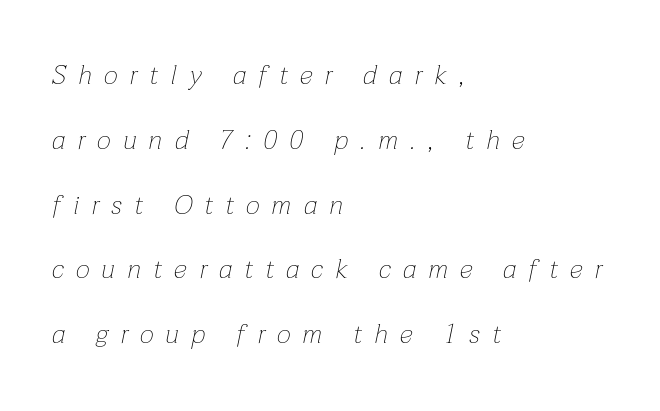
Q: Is the text bold? A: No.
Q: Is the text italic (slanted)? A: Yes, it leans right by about 12 degrees.
Q: Is the text underlined? A: No.
Q: How is the paragraph aligned? A: Left-aligned.
Q: Is the spacing between letters normal or unusually wide? A: Unusually wide.
Q: Is the spacing between lines tight, normal or loose? A: Loose.
